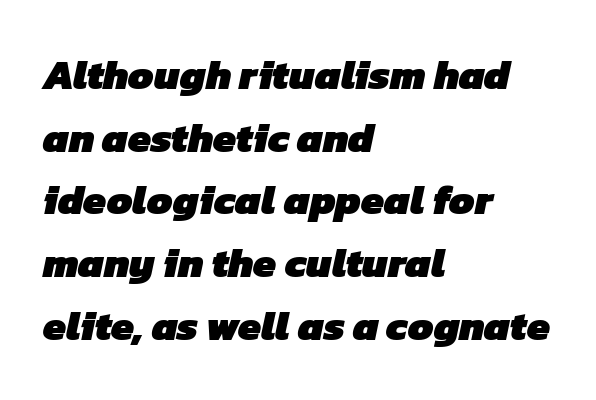
Q: Is the text bold? A: Yes.
Q: Is the typeface a serif or a sans-serif typeface? A: Sans-serif.
Q: Is the text underlined? A: No.
Q: How is the paragraph aligned? A: Left-aligned.
Q: Is the spacing between letters normal or unusually wide? A: Normal.
Q: Is the spacing between lines tight, normal or loose? A: Normal.
Q: Width (condensed, normal, or wide)? A: Normal.
Q: Stroke contrast? A: Low.
Q: x-height? A: Medium.
Q: Monospaced? A: No.
